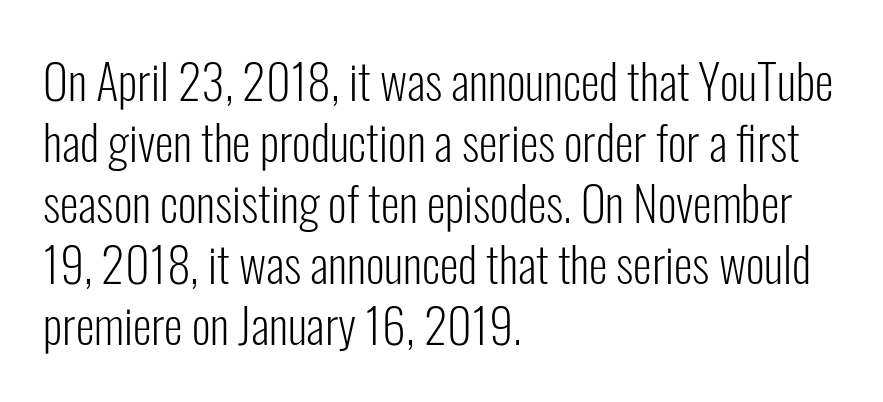
{"serif": "no", "italic": "no", "bold": "no", "weight": "light", "width": "condensed", "stroke_contrast": "low", "x_height": "medium", "monospaced": "no", "underline": "no", "align": "left", "line_spacing": "normal", "line_spacing_ratio": 1.27, "letter_spacing": "normal", "letter_spacing_em": 0.0, "glyph_px": 48}
